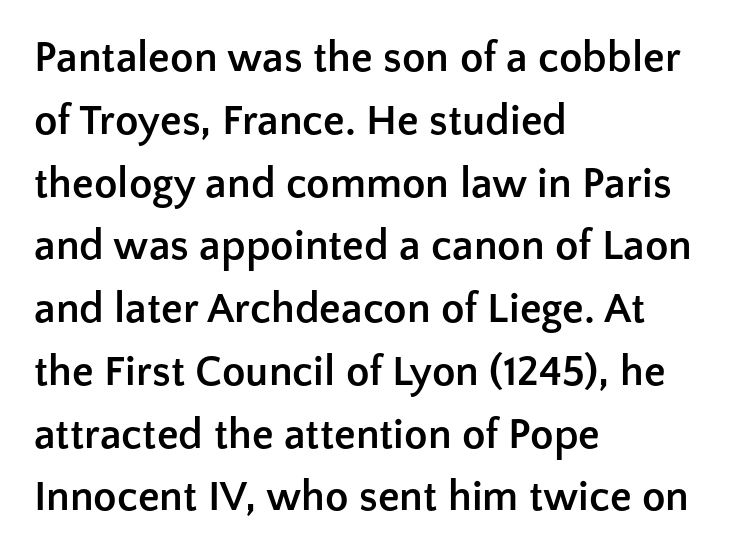
Q: Is the text bold? A: Yes.
Q: Is the text italic (slanted)? A: No, it is upright.
Q: Is the typeface a serif or a sans-serif typeface? A: Sans-serif.
Q: Is the text underlined? A: No.
Q: How is the paragraph aligned? A: Left-aligned.
Q: Is the spacing between letters normal or unusually wide? A: Normal.
Q: Is the spacing between lines tight, normal or loose? A: Normal.
Q: Width (condensed, normal, or wide)? A: Normal.
Q: Stroke contrast? A: Low.
Q: x-height? A: Medium.
Q: Monospaced? A: No.
